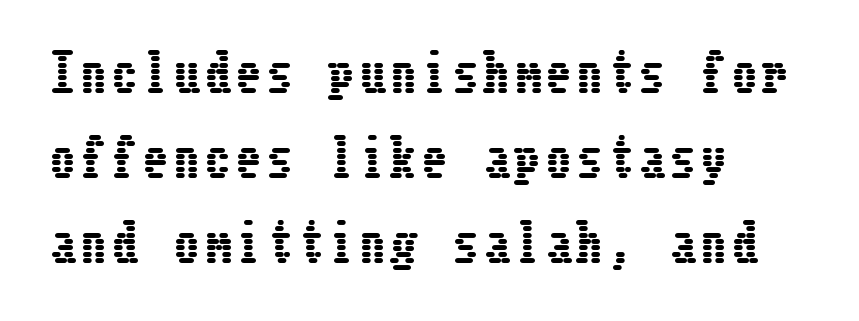
The image shows 50 px condensed type, upright; set left-aligned, normal line spacing (1.7x), not underlined; low stroke contrast and a medium x-height.
